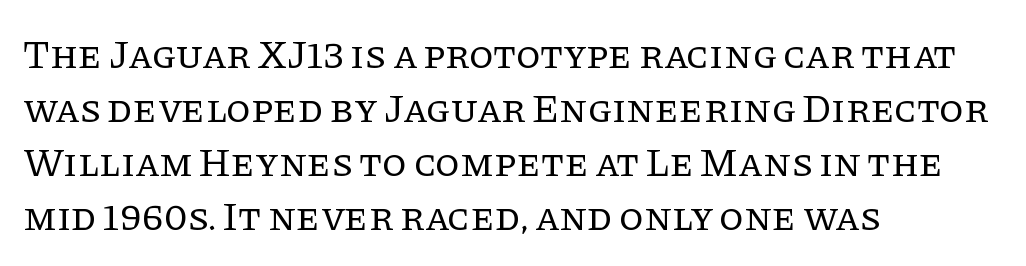
The image shows 40 px regular-weight serif type, upright; set left-aligned, normal line spacing (1.35x), normal letter spacing, not underlined; low stroke contrast and a large x-height.
